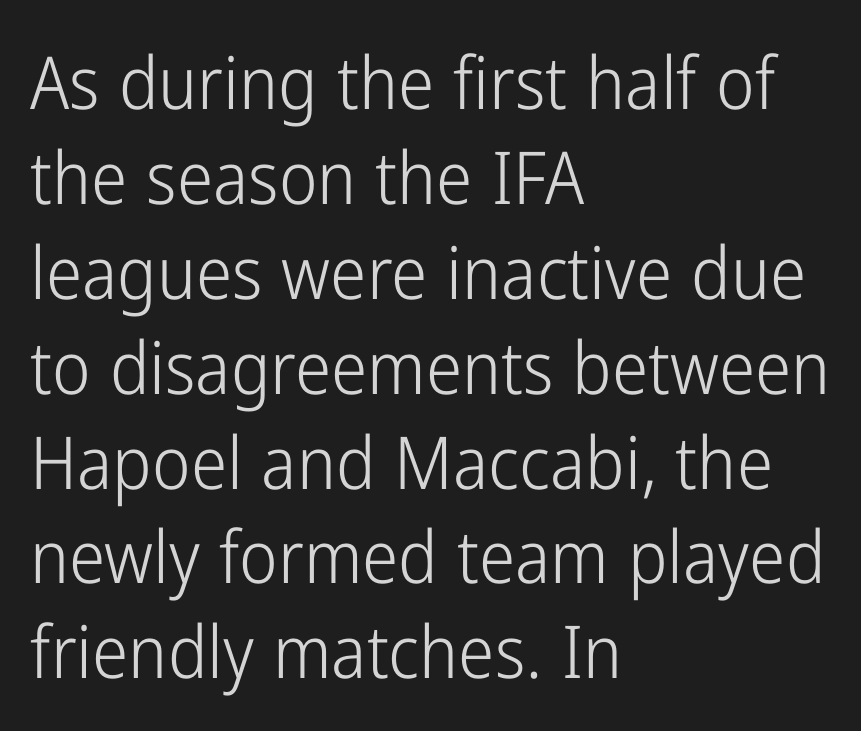
Q: Is the text bold? A: No.
Q: Is the text italic (slanted)? A: No, it is upright.
Q: Is the typeface a serif or a sans-serif typeface? A: Sans-serif.
Q: Is the text underlined? A: No.
Q: How is the paragraph aligned? A: Left-aligned.
Q: Is the spacing between letters normal or unusually wide? A: Normal.
Q: Is the spacing between lines tight, normal or loose? A: Normal.
Q: Width (condensed, normal, or wide)? A: Condensed.
Q: Stroke contrast? A: Low.
Q: x-height? A: Medium.
Q: Monospaced? A: No.
